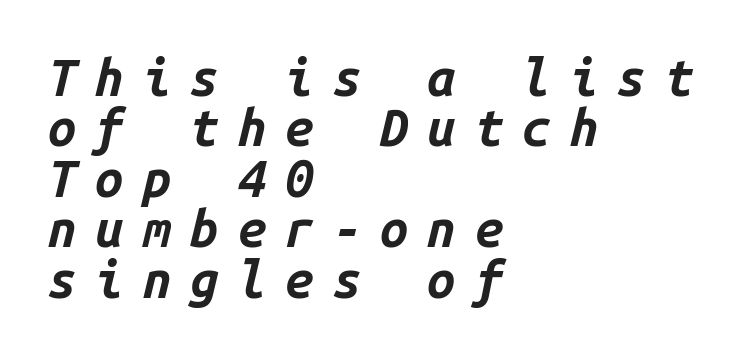
The image shows 51 px bold type, italic (leaning right), monospaced; set left-aligned, tight line spacing (0.99x), unusually wide letter spacing (+0.37 em), not underlined; low stroke contrast and a medium x-height.
